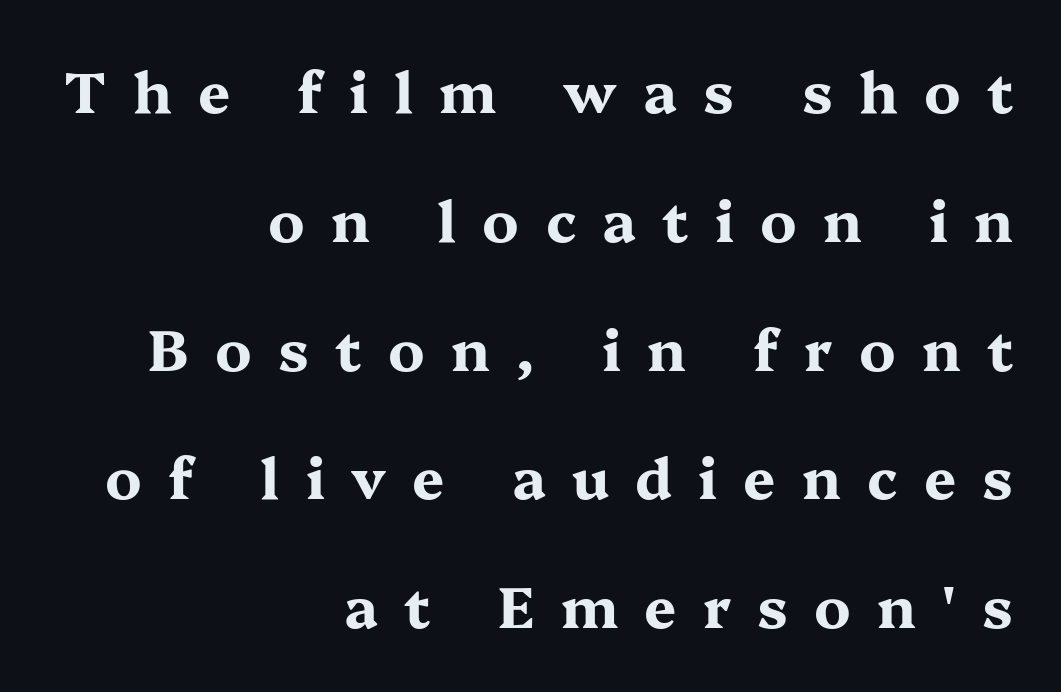
{"serif": "yes", "italic": "no", "bold": "yes", "weight": "bold", "width": "wide", "stroke_contrast": "medium", "x_height": "medium", "monospaced": "no", "underline": "no", "align": "right", "line_spacing": "loose", "line_spacing_ratio": 2.26, "letter_spacing": "wide", "letter_spacing_em": 0.46, "glyph_px": 57}
